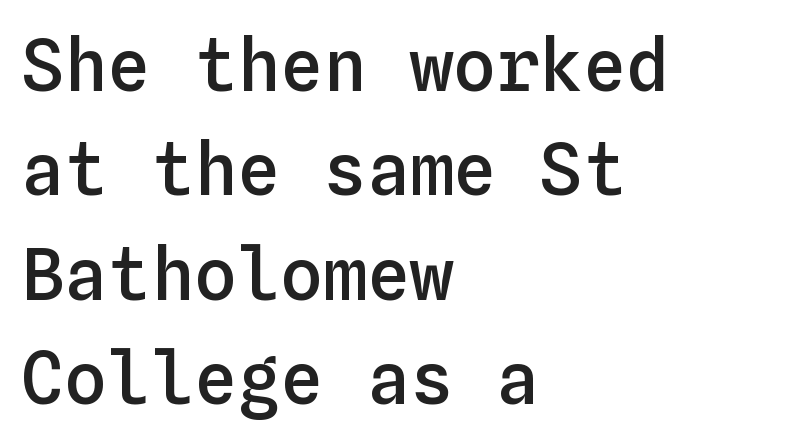
{"italic": "no", "bold": "semi", "weight": "semibold", "width": "normal", "stroke_contrast": "low", "x_height": "medium", "monospaced": "yes", "underline": "no", "align": "left", "line_spacing": "normal", "line_spacing_ratio": 1.45, "letter_spacing": "normal", "letter_spacing_em": 0.0, "glyph_px": 72}
